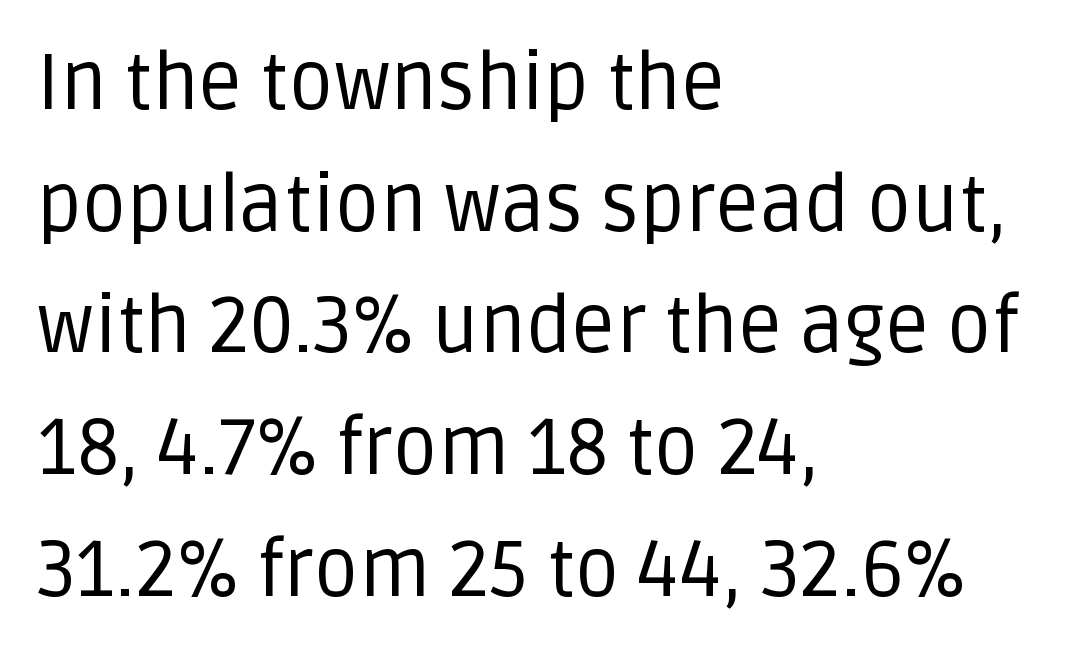
{"serif": "no", "italic": "no", "bold": "no", "weight": "regular", "width": "normal", "stroke_contrast": "low", "x_height": "large", "monospaced": "no", "underline": "no", "align": "left", "line_spacing": "normal", "line_spacing_ratio": 1.56, "letter_spacing": "normal", "letter_spacing_em": 0.0, "glyph_px": 78}
